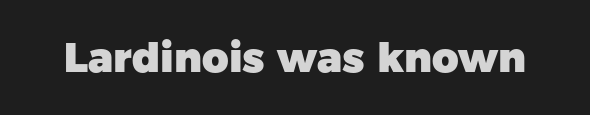
{"serif": "no", "italic": "no", "bold": "yes", "weight": "heavy", "width": "normal", "stroke_contrast": "low", "x_height": "medium", "monospaced": "no", "underline": "no", "letter_spacing": "normal", "letter_spacing_em": 0.0, "glyph_px": 41}
